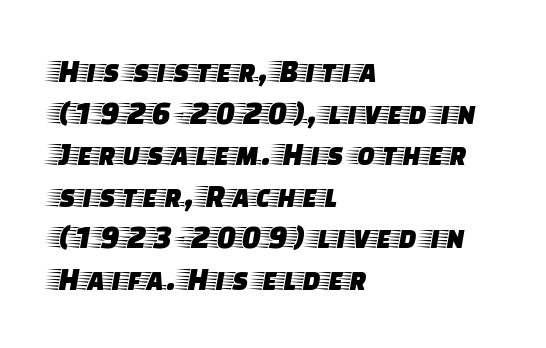
The strip under each line holds only bare page. The type family on display is of the serif kind. The typesetter chose a ragged-right arrangement here.
